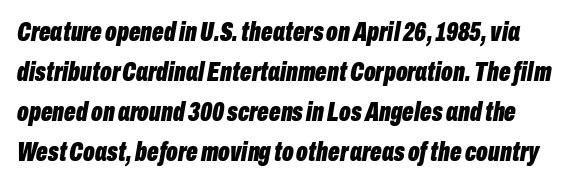
Q: Is the text bold? A: Yes.
Q: Is the text italic (slanted)? A: Yes, it leans right by about 10 degrees.
Q: Is the text underlined? A: No.
Q: Is the spacing between letters normal or unusually wide? A: Normal.
Q: Is the spacing between lines tight, normal or loose? A: Normal.
